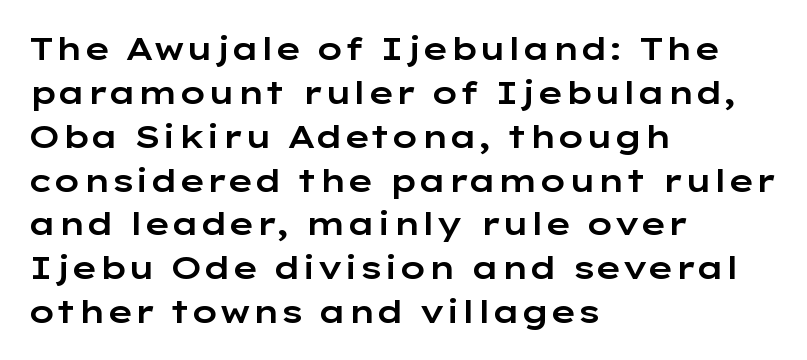
{"serif": "no", "italic": "no", "width": "wide", "stroke_contrast": "low", "x_height": "medium", "monospaced": "no", "underline": "no", "align": "left", "line_spacing": "normal", "line_spacing_ratio": 1.37, "letter_spacing": "normal", "letter_spacing_em": 0.0, "glyph_px": 32}
